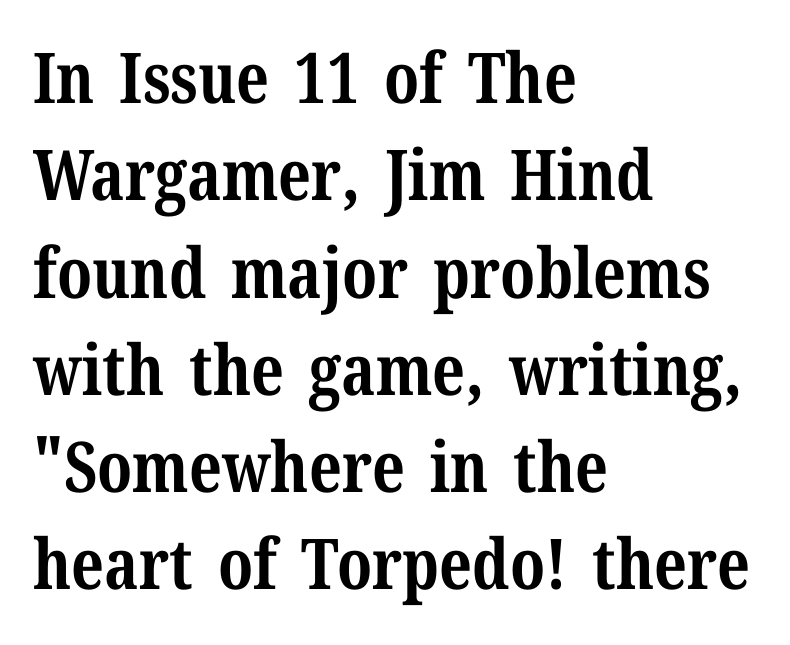
Observe the serifs anchoring each vertical stroke in this sample. The gap between lines stays unmarked. Look at the stroke-to-counter ratio: heavy, a bold. In terms of letterspacing, this is plain default setting. This rendering uses left alignment, leaving the right contour irregular. These lines were composed using upright roman letters.
